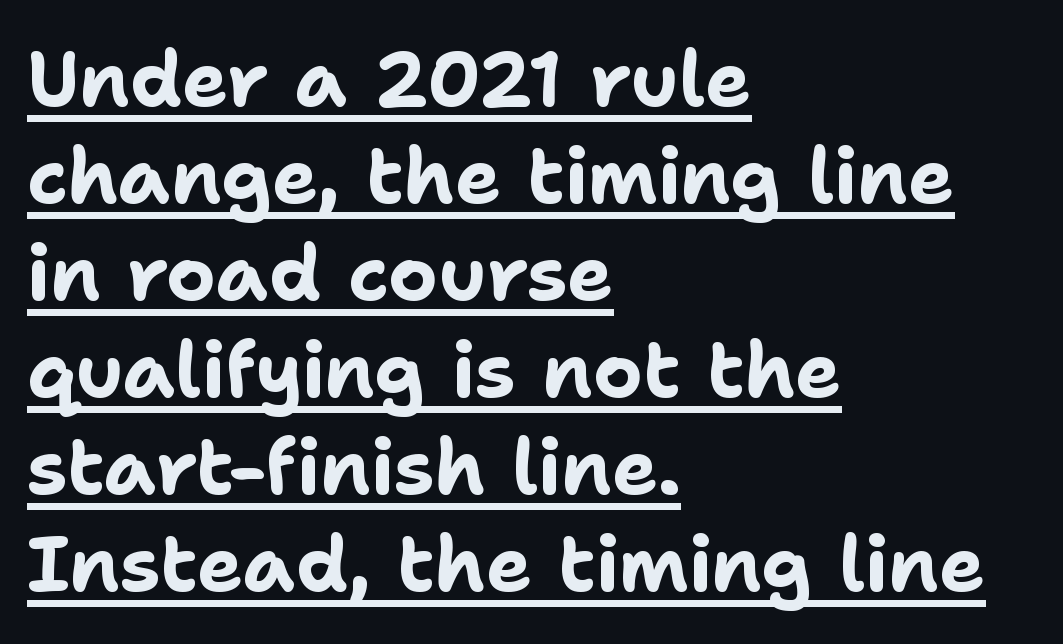
The image shows 77 px bold sans-serif type, upright; set left-aligned, normal line spacing (1.26x), normal letter spacing, underlined; low stroke contrast and a medium x-height.
